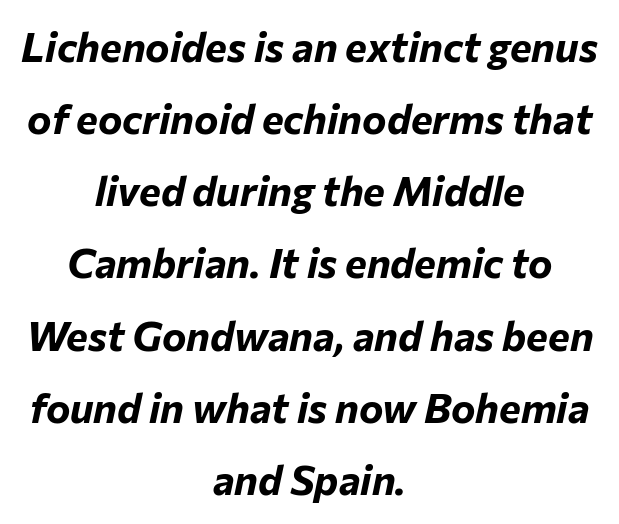
{"italic": "yes", "lean": "right", "slant_degrees": 12, "bold": "yes", "weight": "bold", "width": "normal", "stroke_contrast": "low", "x_height": "medium", "monospaced": "no", "underline": "no", "align": "center", "line_spacing_ratio": 1.76, "letter_spacing": "normal", "letter_spacing_em": 0.0, "glyph_px": 41}
